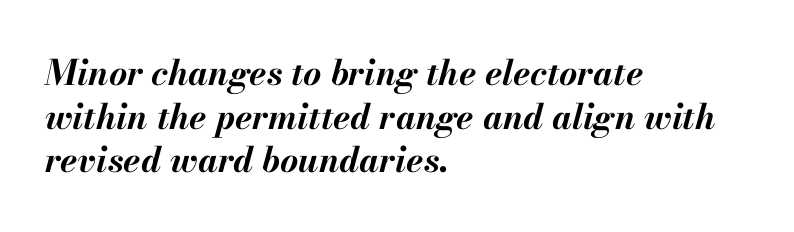
Q: Is the text bold? A: Yes.
Q: Is the text italic (slanted)? A: Yes, it leans right by about 13 degrees.
Q: Is the text underlined? A: No.
Q: How is the paragraph aligned? A: Left-aligned.
Q: Is the spacing between letters normal or unusually wide? A: Normal.
Q: Is the spacing between lines tight, normal or loose? A: Normal.
Q: Width (condensed, normal, or wide)? A: Normal.
Q: Stroke contrast? A: Medium.
Q: x-height? A: Small.
Q: Monospaced? A: No.
